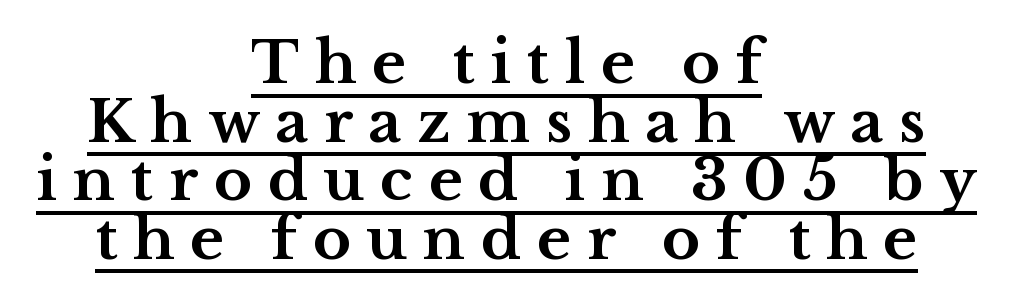
You could only call the tracking loose — the letters float apart. The rendering shows small feet on the letterforms — a serif design. Varying glyph widths throughout — classic text-font behaviour. Posture: vertical. Thick stems and heavy bowls — unmistakably bold.
